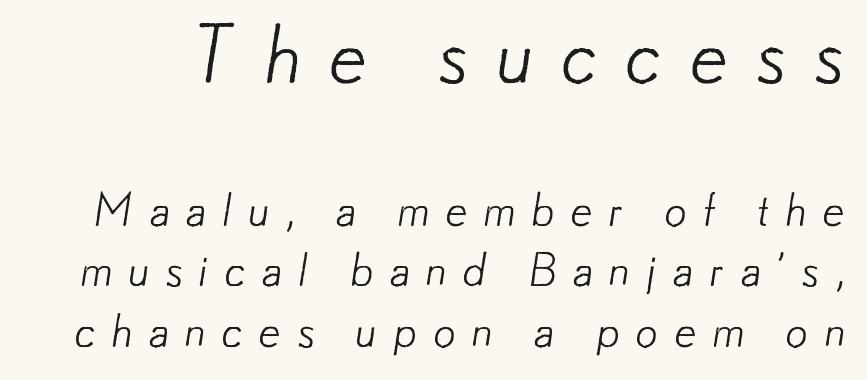
{"serif": "no", "bold": "no", "weight": "light", "width": "normal", "stroke_contrast": "low", "x_height": "small", "monospaced": "no", "underline": "no", "line_spacing": "normal", "line_spacing_ratio": 1.35, "letter_spacing": "wide", "letter_spacing_em": 0.34, "larger_block": "first", "size_ratio": 1.73, "glyph_px": 78}
